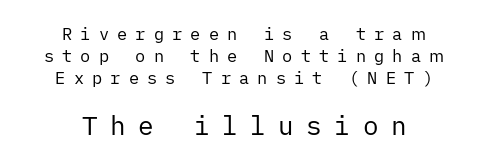
Typesetter's note — lower block bumped up in size, upper block left smaller. Every character sits straight up, as roman type does. The passage shown is not bold in any degree. This sample uses expanded letter spacing, leaving extra air between glyphs.
